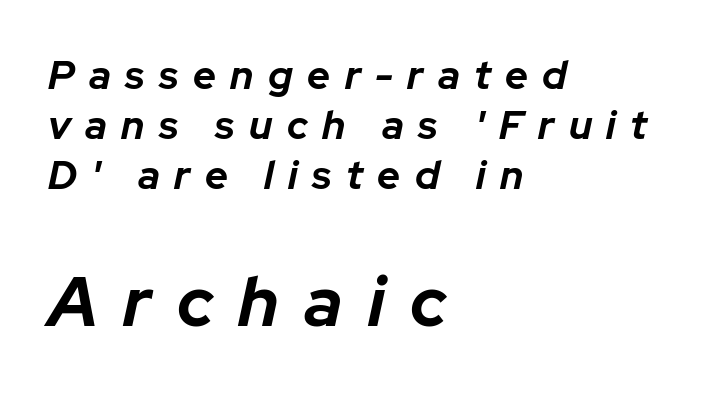
A typesetter would mark this as italic. These words are printed bold, with thick strokes throughout. Whoever set this made the second block the dominant, larger element. The letters are spread apart with noticeably loose tracking. Spacing verdict: proportional, widths tailored to each character. Typeset ragged right — the left edge is the straight one.
